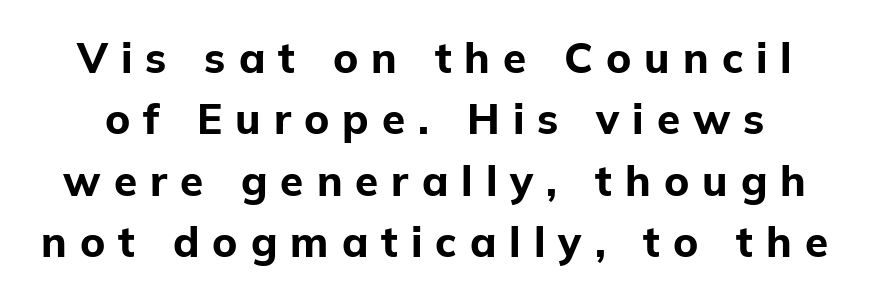
The font is running at its bold setting. Every character sits straight up, as roman type does. A clean baseline with only descenders dipping below it. Looks like regular typesetting: each glyph gets only the width it needs.
